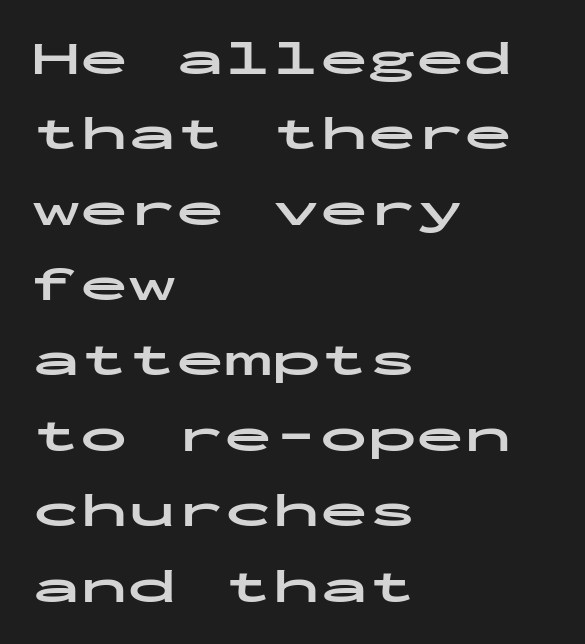
{"serif": "no", "italic": "no", "bold": "yes", "weight": "bold", "width": "wide", "stroke_contrast": "low", "x_height": "medium", "monospaced": "yes", "underline": "no", "align": "left", "line_spacing": "normal", "line_spacing_ratio": 1.57, "letter_spacing": "normal", "letter_spacing_em": 0.0, "glyph_px": 48}
